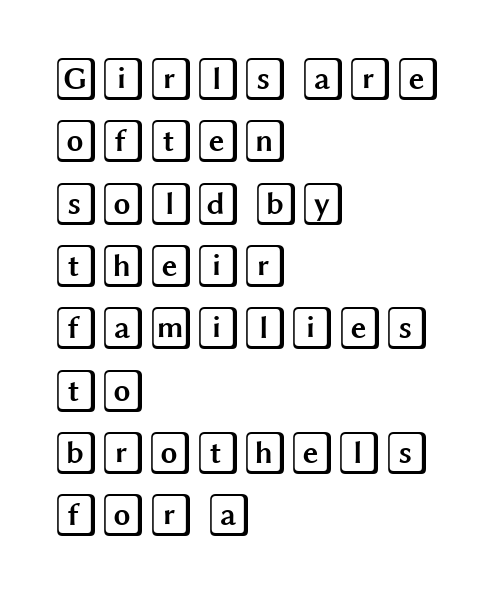
Q: Is the text italic (slanted)? A: No, it is upright.
Q: Is the text underlined? A: No.
Q: How is the paragraph aligned? A: Left-aligned.
Q: Is the spacing between letters normal or unusually wide? A: Normal.
Q: Is the spacing between lines tight, normal or loose? A: Normal.
Q: Width (condensed, normal, or wide)? A: Wide.
Q: x-height? A: Large.
